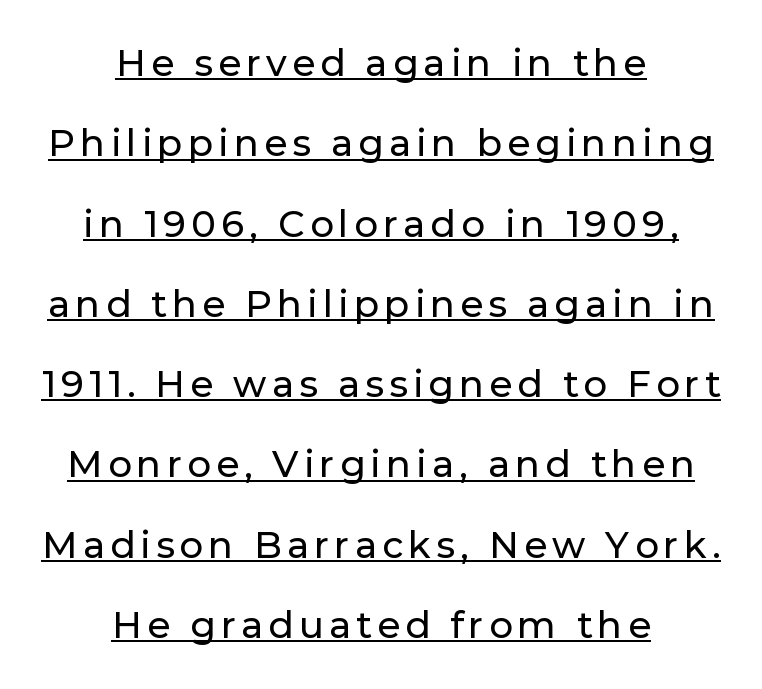
{"serif": "no", "italic": "no", "width": "normal", "stroke_contrast": "low", "x_height": "medium", "monospaced": "no", "underline": "yes", "align": "center", "line_spacing": "loose", "line_spacing_ratio": 2.17, "glyph_px": 37}
